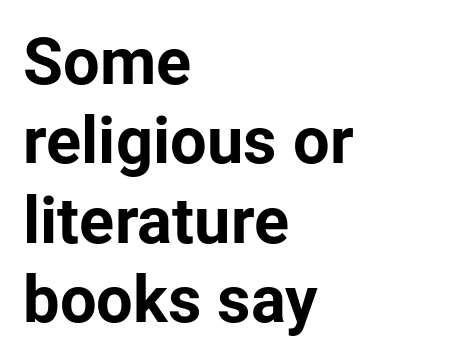
{"serif": "no", "italic": "no", "bold": "yes", "weight": "bold", "width": "normal", "stroke_contrast": "low", "x_height": "medium", "monospaced": "no", "underline": "no", "align": "left", "line_spacing_ratio": 1.22, "letter_spacing": "normal", "letter_spacing_em": 0.0, "glyph_px": 65}
